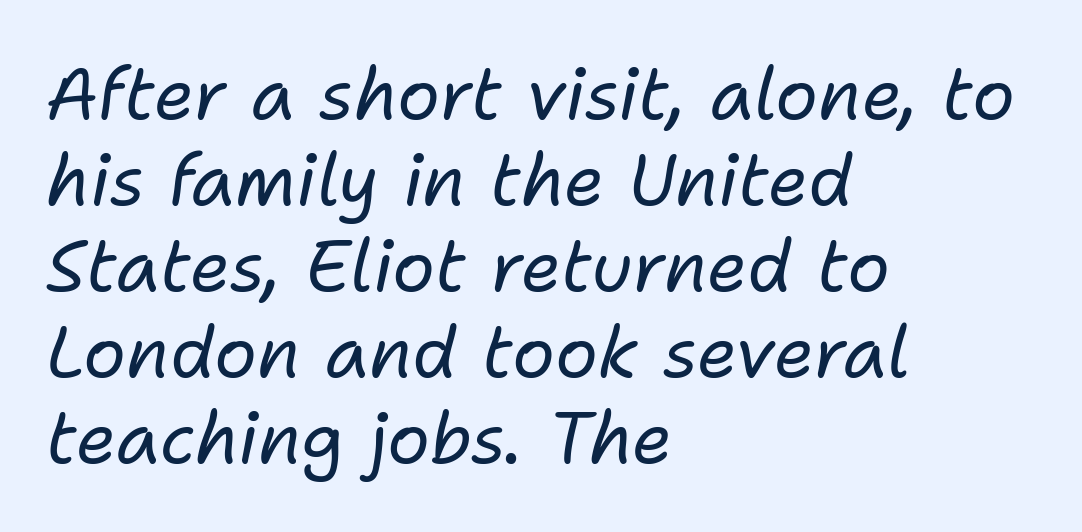
Q: Is the text bold? A: No.
Q: Is the text italic (slanted)? A: Yes, it leans right by about 11 degrees.
Q: Is the text underlined? A: No.
Q: How is the paragraph aligned? A: Left-aligned.
Q: Is the spacing between letters normal or unusually wide? A: Normal.
Q: Width (condensed, normal, or wide)? A: Normal.
Q: Stroke contrast? A: Low.
Q: x-height? A: Medium.
Q: Monospaced? A: No.
